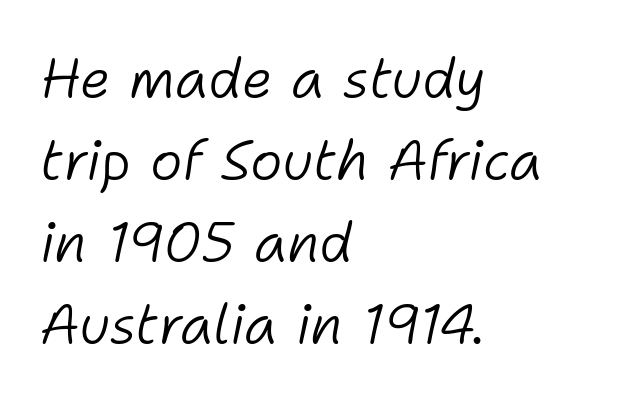
The image shows 55 px light type, italic (leaning right); set left-aligned, normal line spacing (1.49x), normal letter spacing, not underlined; low stroke contrast and a medium x-height.
